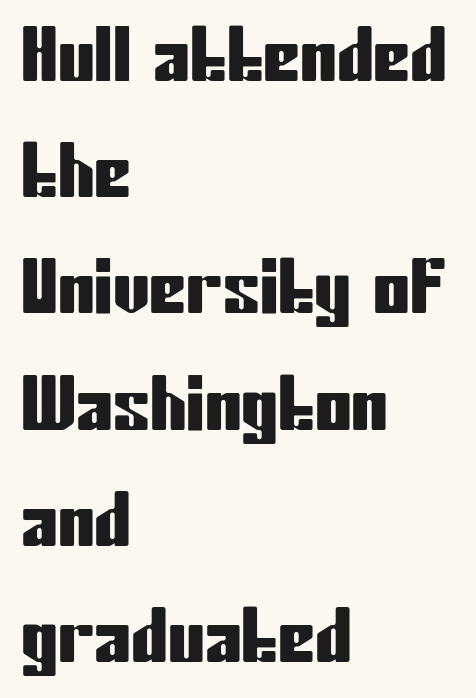
The image shows 74 px condensed sans-serif type, upright; set left-aligned, normal line spacing (1.57x), normal letter spacing, not underlined; low stroke contrast and a medium x-height.
